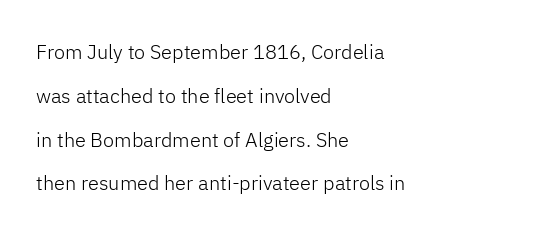
Q: Is the text bold? A: No.
Q: Is the text italic (slanted)? A: No, it is upright.
Q: Is the text underlined? A: No.
Q: How is the paragraph aligned? A: Left-aligned.
Q: Is the spacing between letters normal or unusually wide? A: Normal.
Q: Is the spacing between lines tight, normal or loose? A: Loose.
